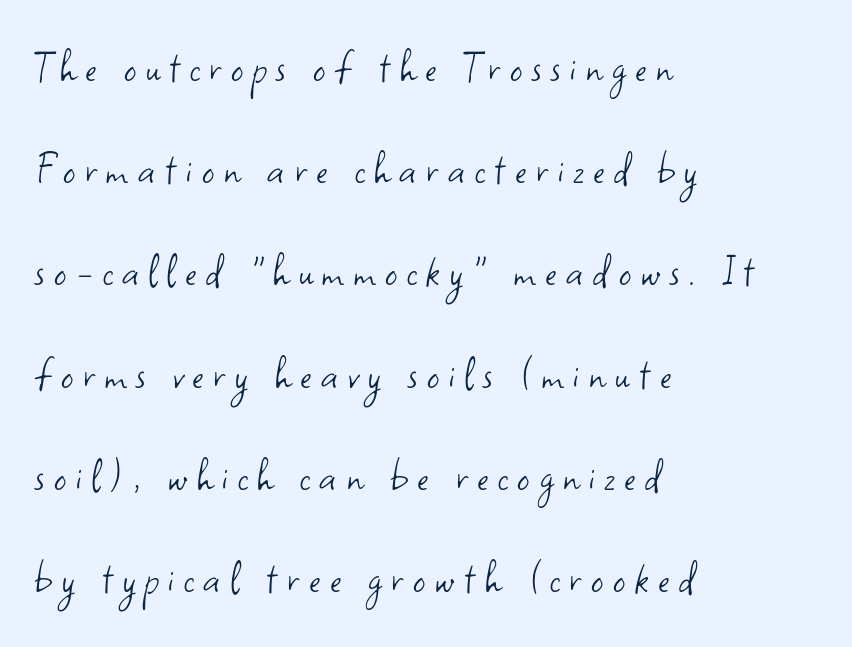
{"serif": "no", "bold": "no", "weight": "light", "width": "normal", "stroke_contrast": "low", "x_height": "small", "monospaced": "no", "underline": "no", "align": "left", "line_spacing": "loose", "line_spacing_ratio": 2.13, "letter_spacing": "wide", "letter_spacing_em": 0.2, "glyph_px": 48}
